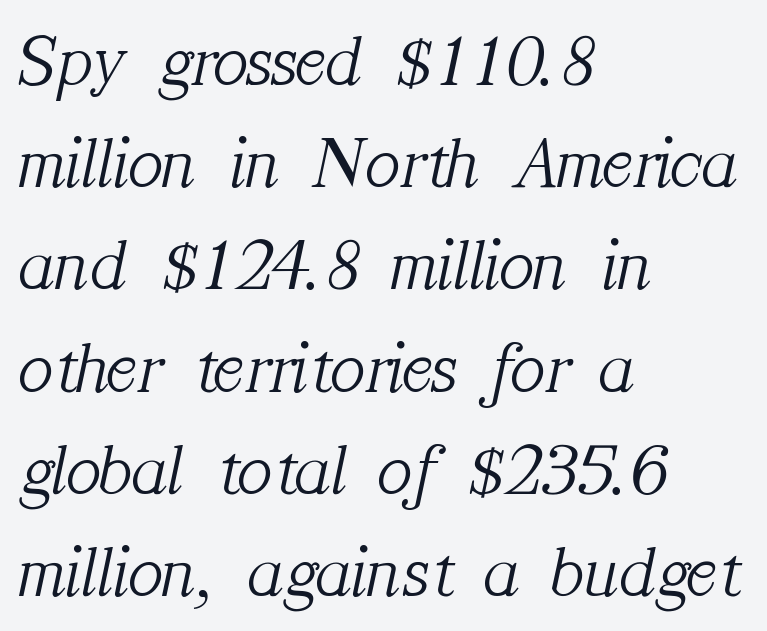
{"serif": "yes", "italic": "yes", "lean": "right", "slant_degrees": 12, "bold": "no", "weight": "light", "width": "normal", "stroke_contrast": "medium", "x_height": "medium", "monospaced": "no", "underline": "no", "align": "left", "line_spacing": "normal", "line_spacing_ratio": 1.4, "letter_spacing": "normal", "letter_spacing_em": 0.0, "glyph_px": 73}
